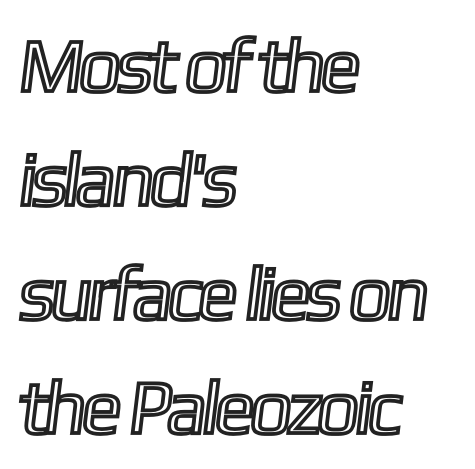
Q: Is the text underlined? A: No.
Q: How is the paragraph aligned? A: Left-aligned.
Q: Is the spacing between letters normal or unusually wide? A: Normal.
Q: Is the spacing between lines tight, normal or loose? A: Normal.
Q: Width (condensed, normal, or wide)? A: Condensed.
Q: x-height? A: Medium.
Q: Monospaced? A: No.
